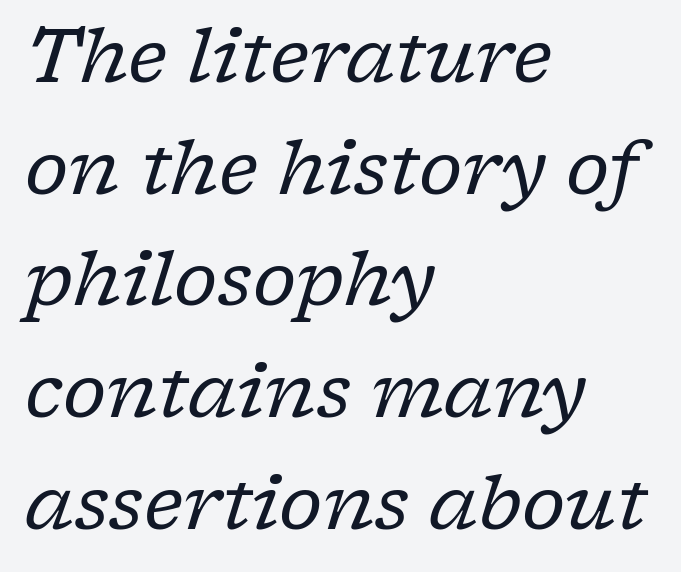
Descenders are the only things crossing below the line. Looks like regular typesetting: each glyph gets only the width it needs. Tracking value appears to be zero — textbook default spacing. Interline gaps are of average width in this sample.
